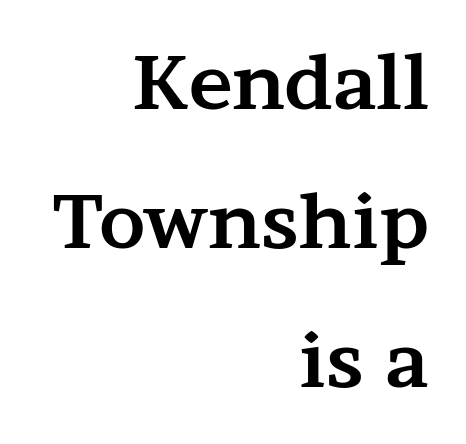
The zone under the glyphs is completely vacant. Leftover space on each line is placed entirely before the opening word. The face used here is seriffed, in the tradition of book romans. Think of a printed novel: that variable character pitch is what you see here. Weight check: bold — yes, fully. Designer's note — italics off, roman on.
